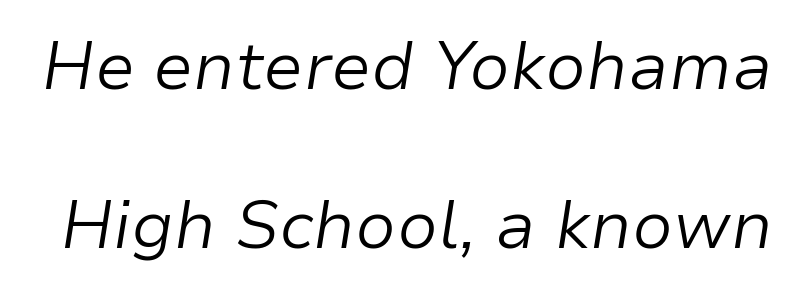
The string is rendered with underlining switched off. Glyph-to-glyph distance matches everyday printed text. Notice how the stems are inclined rather than vertical — that's the hallmark of italics. Each letter keeps its own natural width here, so spacing adapts to shape. Weight class: somewhere from thin through regular.
